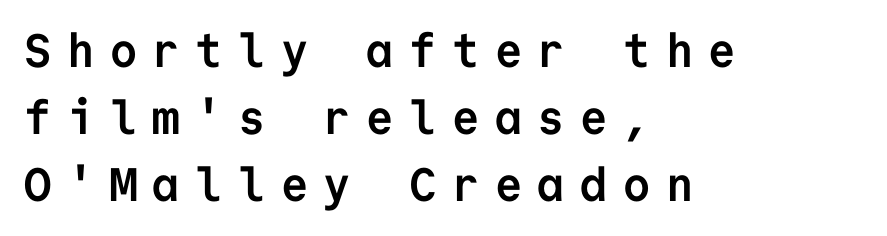
{"serif": "no", "italic": "no", "bold": "yes", "weight": "semibold", "width": "normal", "stroke_contrast": "low", "x_height": "medium", "monospaced": "yes", "underline": "no", "align": "left", "line_spacing": "normal", "line_spacing_ratio": 1.43, "letter_spacing": "wide", "letter_spacing_em": 0.33, "glyph_px": 47}
